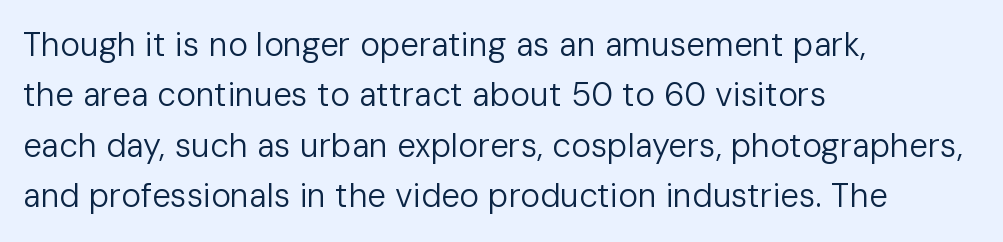
Each line starts at the same left margin while the right side varies. The type sits square on the baseline with zero lean. The face used here is rendered with its standard letterfit. The cut favours lightness, reaching ordinary text weight at its darkest. The specimen omits any rule beneath the text block's lines.
